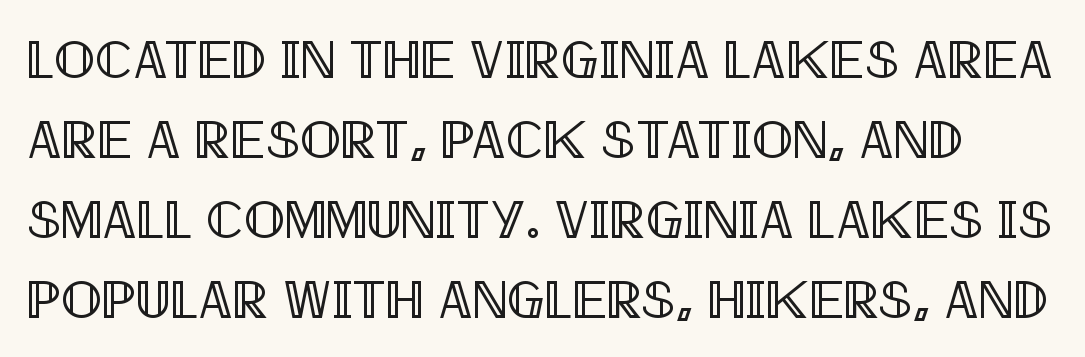
Unlike italic type, these characters show no tilt at all. The vertical gap from one line to the next is medium. The type is set solid horizontally, with unmodified tracking. Glance below the letters and you will spot only blank space. These lines are rendered in a variable-pitch font.
